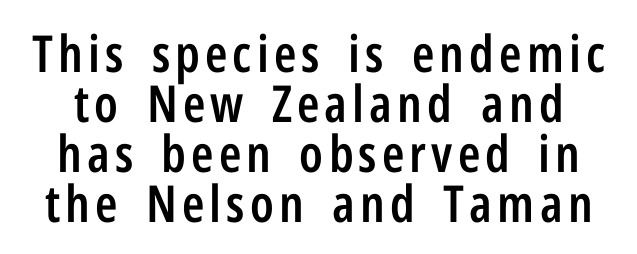
Q: Is the text bold? A: Semi-bold.
Q: Is the text italic (slanted)? A: No, it is upright.
Q: Is the typeface a serif or a sans-serif typeface? A: Sans-serif.
Q: Is the text underlined? A: No.
Q: Is the spacing between lines tight, normal or loose? A: Tight.
Q: Width (condensed, normal, or wide)? A: Condensed.
Q: Stroke contrast? A: Low.
Q: x-height? A: Medium.
Q: Monospaced? A: No.
